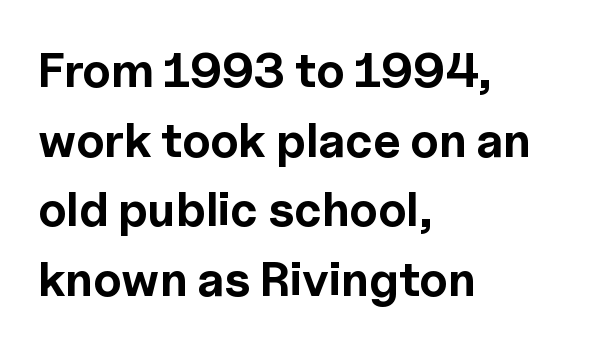
The string is rendered with underlining switched off. Notice how the passage keeps a crisp vertical edge on the left only. These words are printed bold, with thick strokes throughout. Baseline-to-baseline distance is the conventional proportion of letter height.
